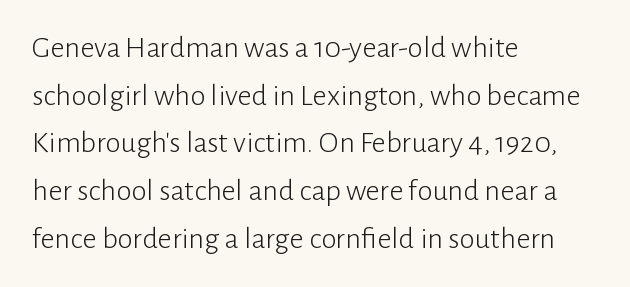
The image shows 31 px light sans-serif type, upright; set left-aligned, normal line spacing (1.54x), normal letter spacing, not underlined; low stroke contrast and a medium x-height.
